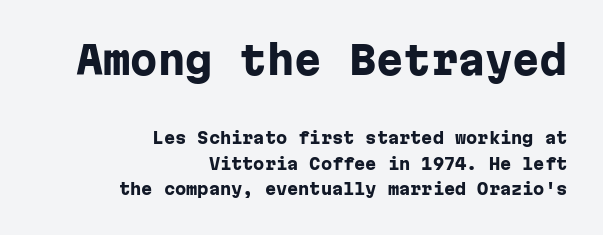
Q: Is the text bold? A: Yes.
Q: Is the text italic (slanted)? A: No, it is upright.
Q: Is the typeface a serif or a sans-serif typeface? A: Sans-serif.
Q: Is the text underlined? A: No.
Q: How is the paragraph aligned? A: Right-aligned.
Q: Is the spacing between letters normal or unusually wide? A: Normal.
Q: Is the spacing between lines tight, normal or loose? A: Normal.
Q: Which block of text is set in a larger size, the first (top) or the second (bottom)? A: The first (top) one.
Q: Width (condensed, normal, or wide)? A: Normal.
Q: Stroke contrast? A: Low.
Q: x-height? A: Medium.
Q: Monospaced? A: Yes.
